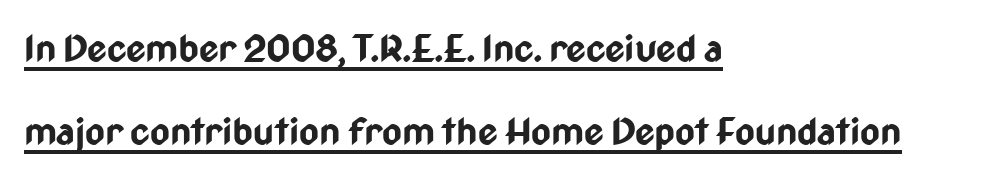
The image shows 38 px bold, condensed sans-serif type, upright; set left-aligned, loose line spacing (2.18x), normal letter spacing, underlined; low stroke contrast and a medium x-height.
